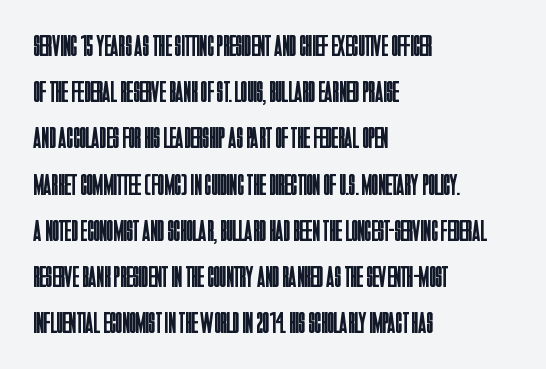
Layout note: lines flush left. Weight: regular or lighter. Decoration check: the copy has no underline. Style check: upright. This rendering employs a face without finishing strokes, i.e., a sans-serif.
